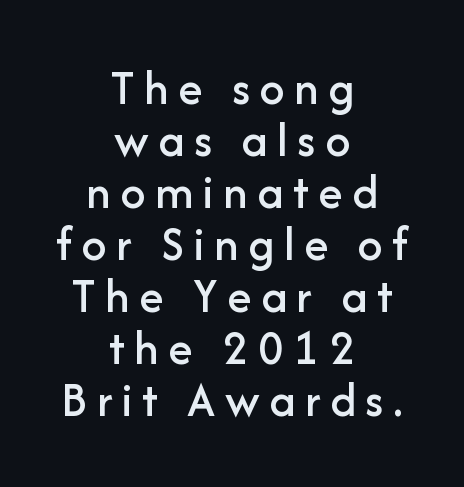
The image shows 50 px sans-serif type, upright; set centered, tight line spacing (1.04x), not underlined; low stroke contrast and a medium x-height.
